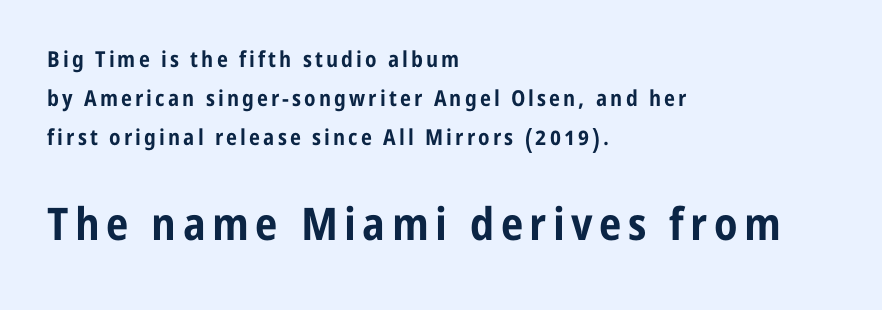
{"serif": "no", "italic": "no", "bold": "yes", "weight": "bold", "width": "condensed", "stroke_contrast": "low", "x_height": "medium", "monospaced": "no", "underline": "no", "align": "left", "line_spacing_ratio": 1.78, "larger_block": "second", "size_ratio": 2.05, "glyph_px": 45}
